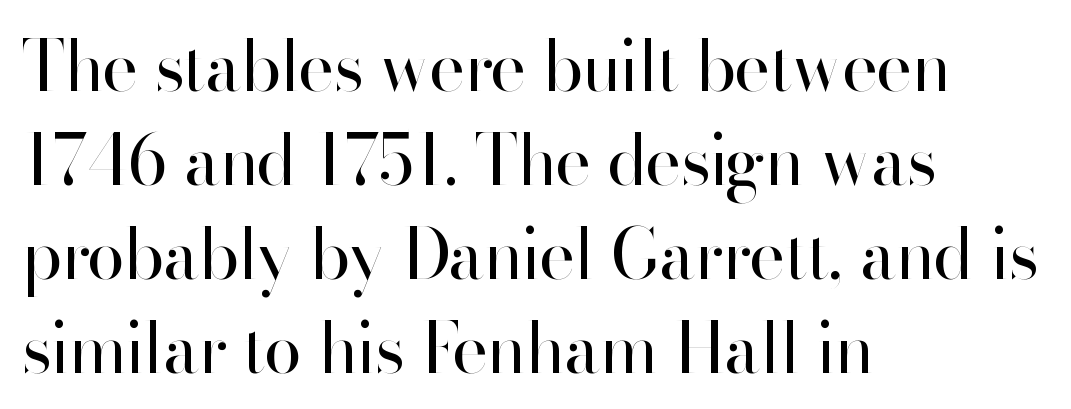
The image shows 69 px regular-weight sans-serif type, upright; set left-aligned, normal line spacing (1.36x), normal letter spacing, not underlined; high stroke contrast and a small x-height.
